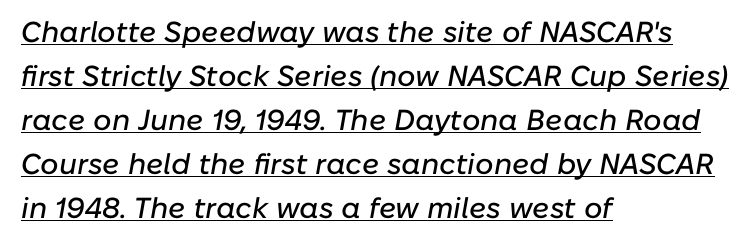
{"italic": "yes", "lean": "right", "slant_degrees": 10, "width": "normal", "stroke_contrast": "low", "x_height": "medium", "monospaced": "no", "underline": "yes", "align": "left", "line_spacing": "normal", "line_spacing_ratio": 1.52, "letter_spacing": "normal", "letter_spacing_em": 0.0, "glyph_px": 29}
